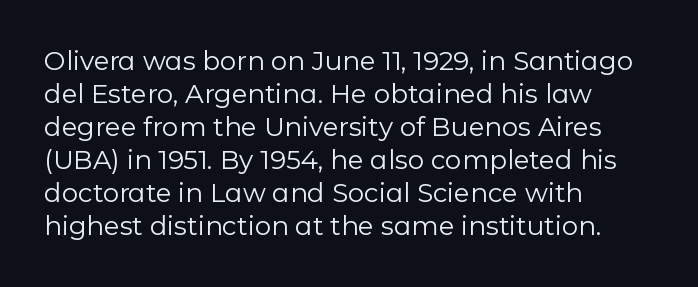
Q: Is the text bold? A: No.
Q: Is the text italic (slanted)? A: No, it is upright.
Q: Is the text underlined? A: No.
Q: How is the paragraph aligned? A: Left-aligned.
Q: Is the spacing between letters normal or unusually wide? A: Normal.
Q: Is the spacing between lines tight, normal or loose? A: Normal.
